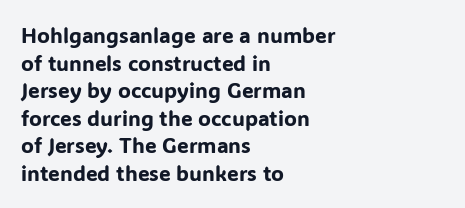
{"italic": "no", "underline": "no", "align": "left", "line_spacing": "normal", "line_spacing_ratio": 1.31, "letter_spacing": "normal", "letter_spacing_em": 0.0, "glyph_px": 21}
